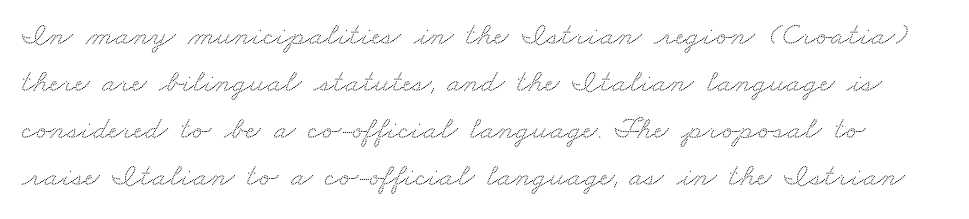
{"serif": "yes", "width": "wide", "stroke_contrast": "medium", "x_height": "small", "monospaced": "no", "underline": "no", "line_spacing": "normal", "line_spacing_ratio": 1.47, "letter_spacing": "normal", "letter_spacing_em": 0.0, "glyph_px": 32}
